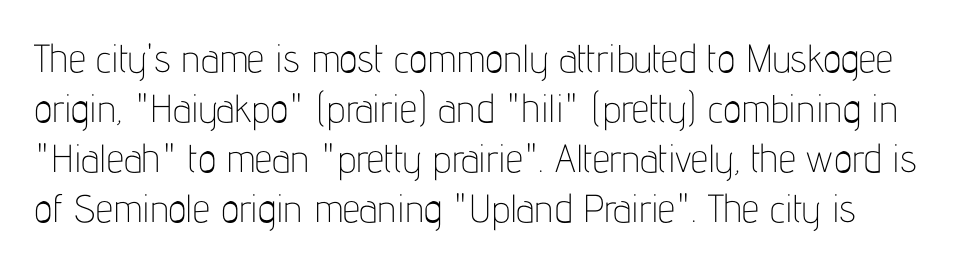
The image shows 39 px thin, condensed sans-serif type, upright; set normal line spacing (1.28x), normal letter spacing, not underlined; low stroke contrast and a medium x-height.
